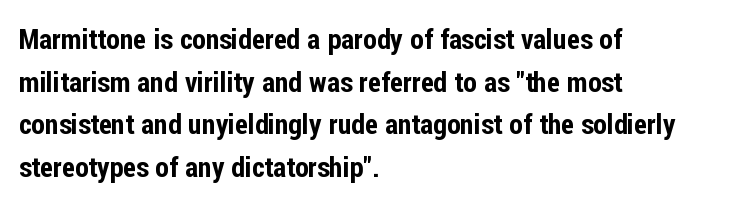
Nope, not italic — everything's standing straight. Leading matches the norm, producing a regular column. Each letter keeps its own natural width here, so spacing adapts to shape. The lines are quadded left. Nope, no serifs anywhere on these letters. Spacing between characters is what you'd get straight out of the box.
